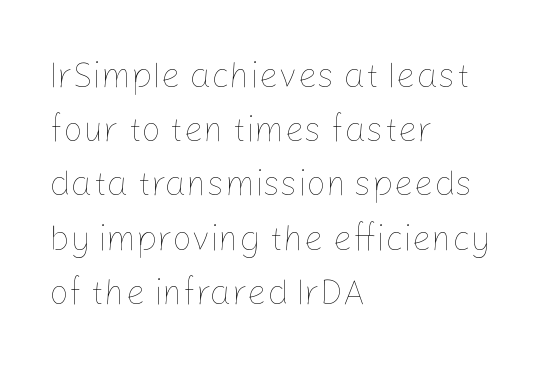
A roman cut, with each character standing at attention. Only glyphs here, with clear space below each row. Here the glyphs are tracked normally, forming tight word shapes. The letters advance in unequal steps, a hallmark of proportional type. Vertical stems look standard width or narrower in stroke.
